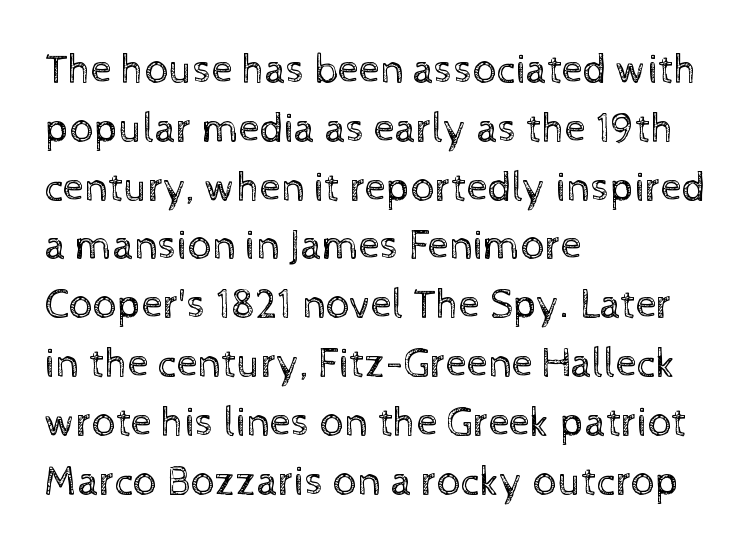
{"italic": "no", "bold": "no", "weight": "regular", "width": "normal", "x_height": "medium", "monospaced": "no", "underline": "no", "align": "left", "line_spacing": "normal", "line_spacing_ratio": 1.4, "letter_spacing": "normal", "letter_spacing_em": 0.0, "glyph_px": 42}
